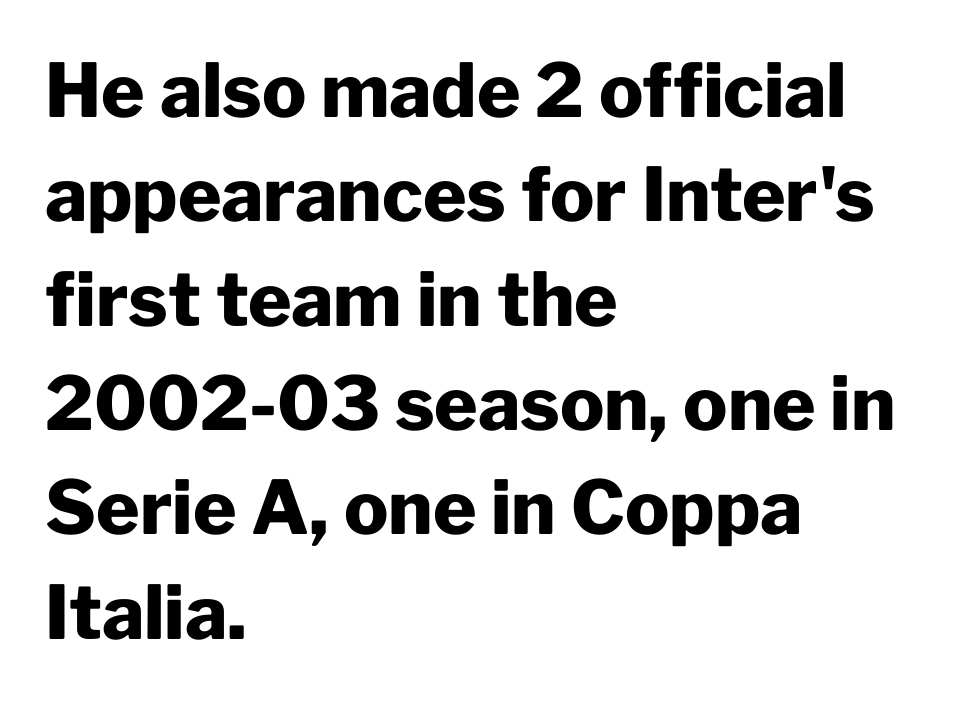
{"serif": "no", "italic": "no", "bold": "yes", "weight": "heavy", "width": "normal", "stroke_contrast": "low", "x_height": "medium", "monospaced": "no", "underline": "no", "align": "left", "line_spacing": "normal", "line_spacing_ratio": 1.41, "letter_spacing": "normal", "letter_spacing_em": 0.0, "glyph_px": 74}
